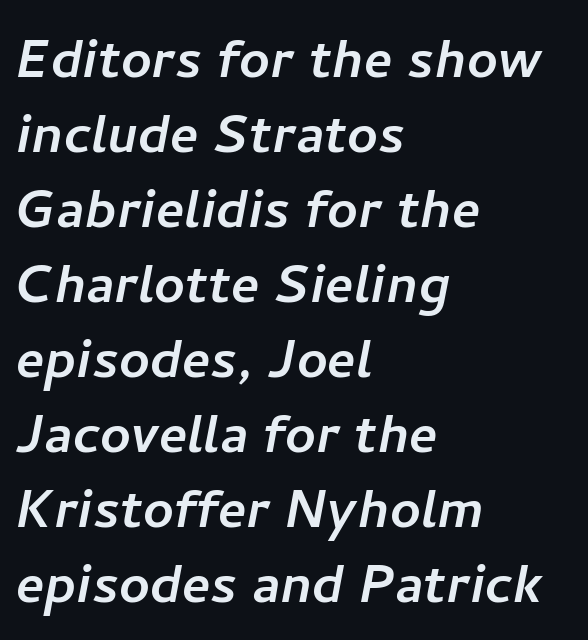
The image shows 67 px sans-serif type; set left-aligned, tight line spacing (1.12x), normal letter spacing, not underlined; low stroke contrast and a medium x-height.
